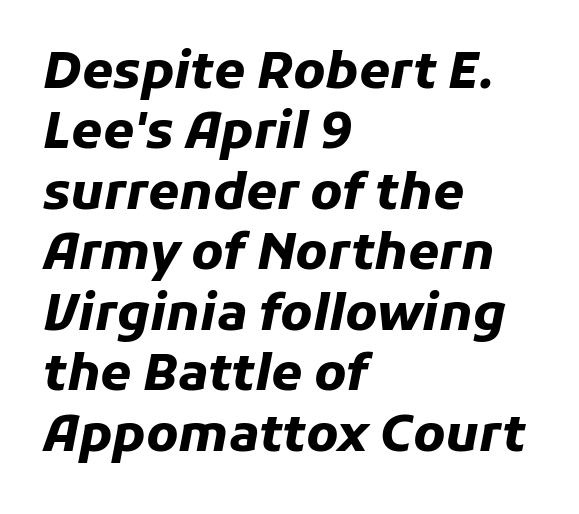
These lines carry a lot of weight — the face is fully bold. This rendering features lettering with no underline. The lettering tilts uniformly, giving the passage an italic look. Words appear dense and cohesive because spacing is normal. Is this a fixed-width face? No — the glyphs have proportional, varying widths.
